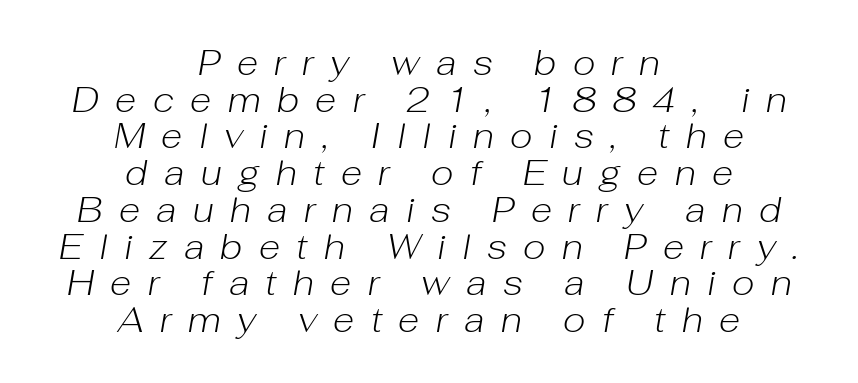
{"italic": "yes", "lean": "right", "slant_degrees": 10, "bold": "no", "weight": "light", "width": "normal", "stroke_contrast": "low", "x_height": "medium", "monospaced": "no", "underline": "no", "align": "center", "line_spacing": "tight", "line_spacing_ratio": 1.05, "letter_spacing": "wide", "letter_spacing_em": 0.47, "glyph_px": 35}
